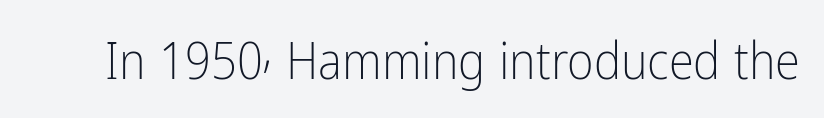
Q: Is the text bold? A: No.
Q: Is the text italic (slanted)? A: No, it is upright.
Q: Is the typeface a serif or a sans-serif typeface? A: Sans-serif.
Q: Is the text underlined? A: No.
Q: Is the spacing between letters normal or unusually wide? A: Normal.
Q: Width (condensed, normal, or wide)? A: Condensed.
Q: Stroke contrast? A: Low.
Q: x-height? A: Medium.
Q: Monospaced? A: No.
